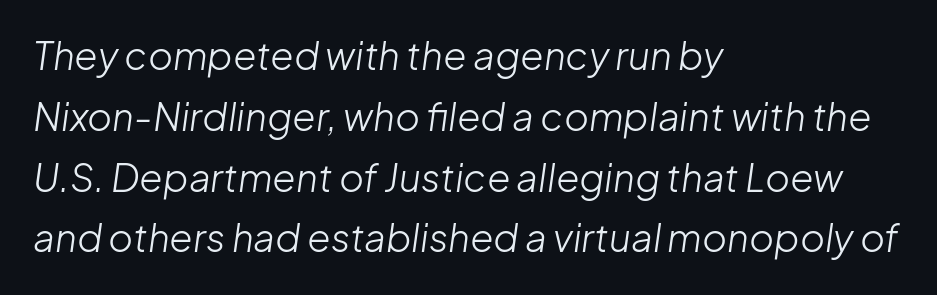
The image shows 38 px light type, italic (leaning right); set left-aligned, normal line spacing (1.6x), normal letter spacing, not underlined; low stroke contrast and a medium x-height.
